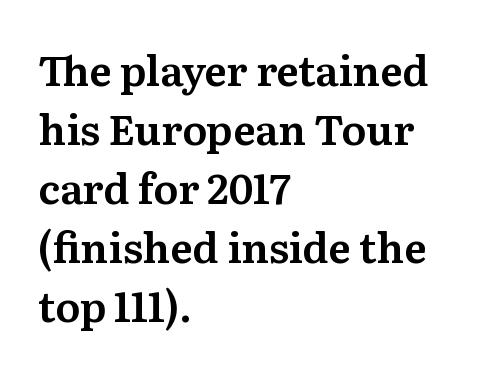
Note the varied advance widths — an 'i' is clearly narrower than an 'm'. Every character sits straight up, as roman type does. The lines in this sample share a left origin and differ only in where they stop. Baseline-to-baseline distance is the conventional proportion of letter height.
